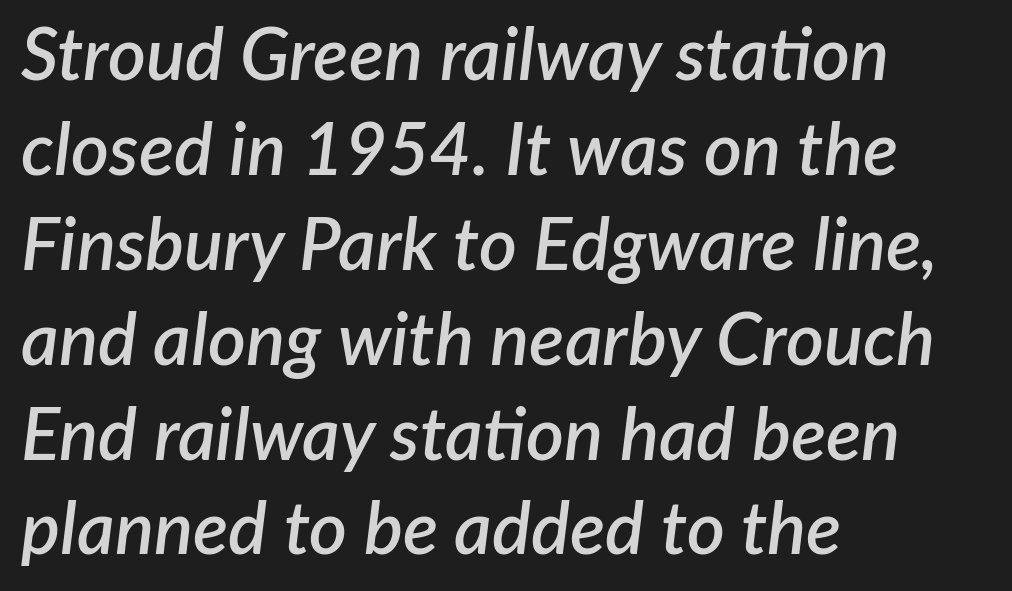
Q: Is the text bold? A: Semi-bold.
Q: Is the text italic (slanted)? A: Yes, it leans right by about 7 degrees.
Q: Is the text underlined? A: No.
Q: How is the paragraph aligned? A: Left-aligned.
Q: Is the spacing between letters normal or unusually wide? A: Normal.
Q: Is the spacing between lines tight, normal or loose? A: Normal.
Q: Width (condensed, normal, or wide)? A: Normal.
Q: Stroke contrast? A: Low.
Q: x-height? A: Medium.
Q: Monospaced? A: No.
